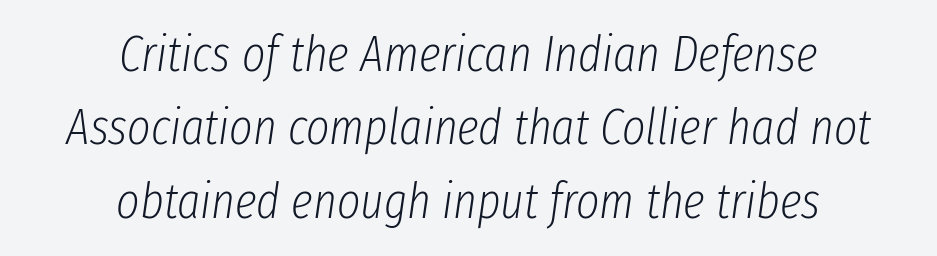
{"italic": "yes", "lean": "right", "slant_degrees": 8, "bold": "no", "weight": "light", "width": "condensed", "stroke_contrast": "low", "x_height": "medium", "monospaced": "no", "underline": "no", "align": "center", "line_spacing": "normal", "line_spacing_ratio": 1.47, "letter_spacing": "normal", "letter_spacing_em": 0.0, "glyph_px": 50}
